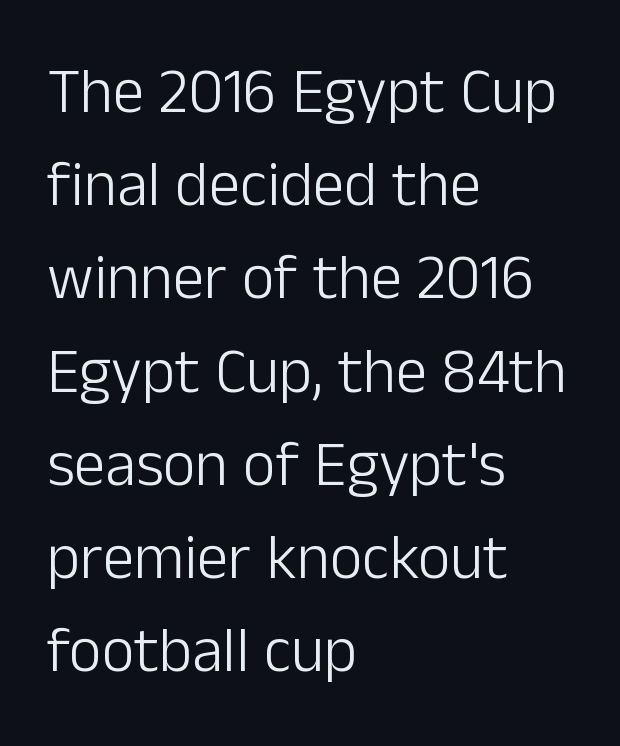
The image shows 63 px light sans-serif type, upright; set left-aligned, normal line spacing (1.48x), normal letter spacing, not underlined; low stroke contrast and a medium x-height.
